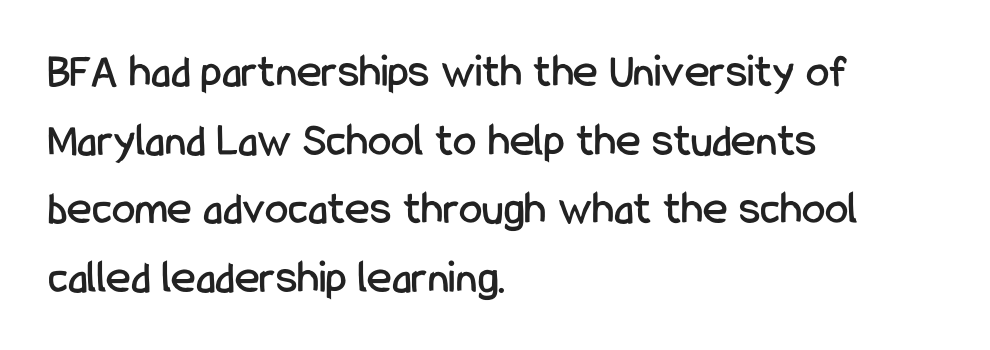
Italic: no, the glyphs are upright roman. How are the letters spaced? Ordinarily, with no added tracking. The baseline area is clear. Is this a fixed-width face? No — the glyphs have proportional, varying widths.
